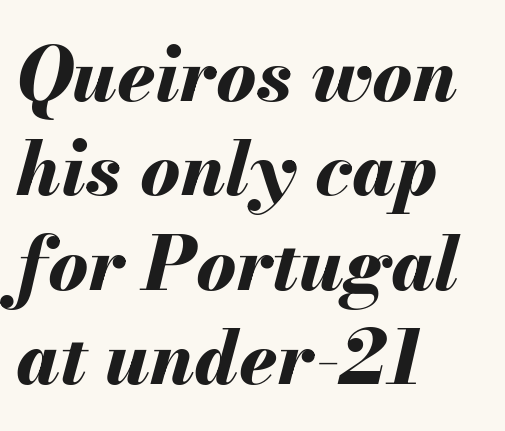
Q: Is the text bold? A: Yes.
Q: Is the text italic (slanted)? A: Yes, it leans right by about 13 degrees.
Q: Is the text underlined? A: No.
Q: How is the paragraph aligned? A: Left-aligned.
Q: Is the spacing between letters normal or unusually wide? A: Normal.
Q: Is the spacing between lines tight, normal or loose? A: Normal.
Q: Width (condensed, normal, or wide)? A: Normal.
Q: Stroke contrast? A: Medium.
Q: x-height? A: Small.
Q: Monospaced? A: No.
